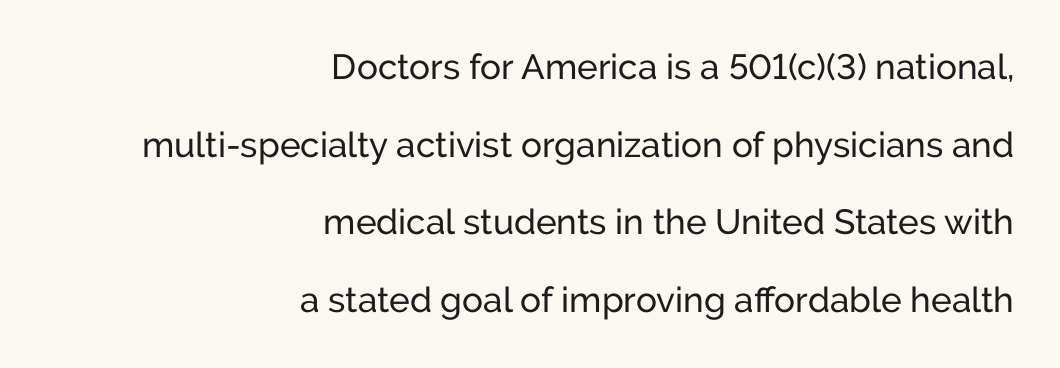
A typesetter would call this proportional, since set widths differ per character. The space directly below the letters is spotless. This is roman type, the default non-slanted kind. A flush-right, rag-left setting is used for this passage.
